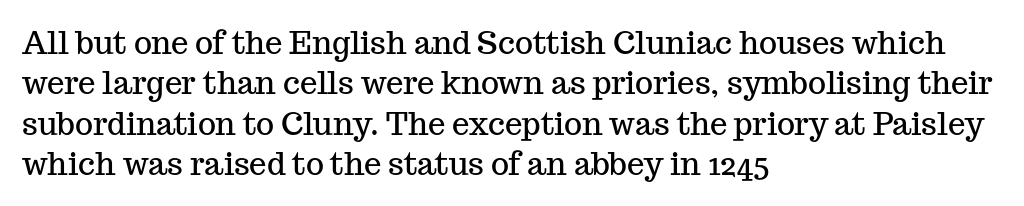
Q: Is the text italic (slanted)? A: No, it is upright.
Q: Is the typeface a serif or a sans-serif typeface? A: Serif.
Q: Is the text underlined? A: No.
Q: How is the paragraph aligned? A: Left-aligned.
Q: Is the spacing between letters normal or unusually wide? A: Normal.
Q: Is the spacing between lines tight, normal or loose? A: Normal.
Q: Width (condensed, normal, or wide)? A: Normal.
Q: Stroke contrast? A: Medium.
Q: x-height? A: Medium.
Q: Monospaced? A: No.
